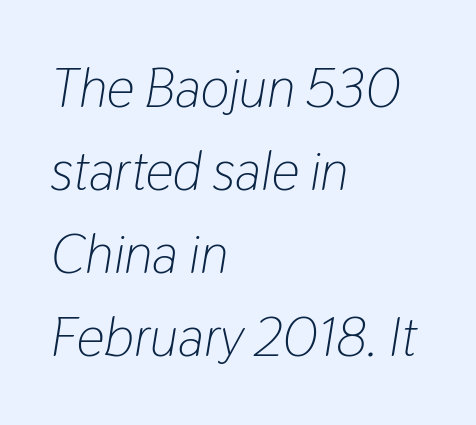
It's the slanting kind of type. Think standard paragraph weight, or any step lighter than that. Character widths vary here, with narrow letters taking less room than wide ones. Check the space under the baseline: it is left empty. Glyph-to-glyph distance matches everyday printed text.
